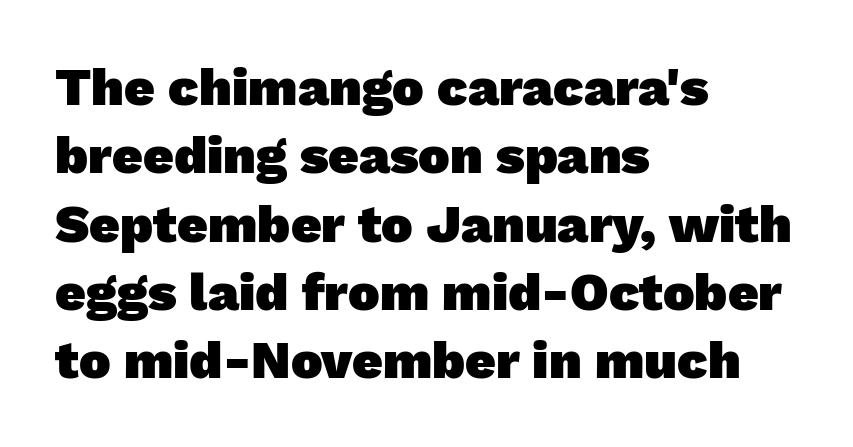
The image shows 53 px heavy sans-serif type; set left-aligned, normal line spacing (1.29x), normal letter spacing, not underlined; low stroke contrast and a medium x-height.
